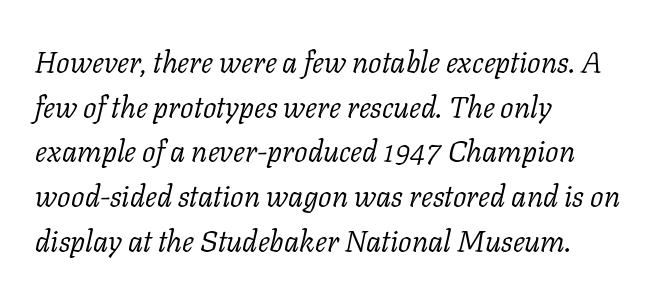
{"serif": "yes", "italic": "yes", "lean": "right", "slant_degrees": 11, "bold": "no", "weight": "light", "width": "normal", "stroke_contrast": "low", "x_height": "medium", "monospaced": "no", "underline": "no", "align": "left", "line_spacing": "normal", "line_spacing_ratio": 1.49, "letter_spacing": "normal", "letter_spacing_em": 0.0, "glyph_px": 30}
